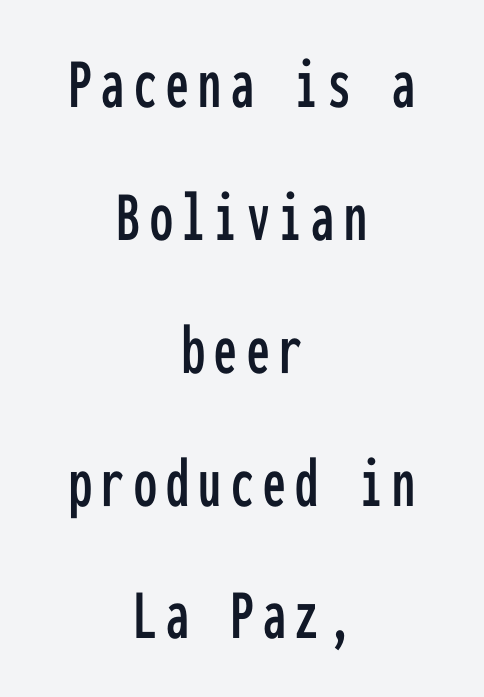
Nobody drew a line under any word here. Is this a fixed-width face? Yes — each glyph sits in an identical cell. The rendering positions every line midway between the sides. Quick note: not italic, upright. Check where the strokes stop: nothing finishes them off — pure sans.
